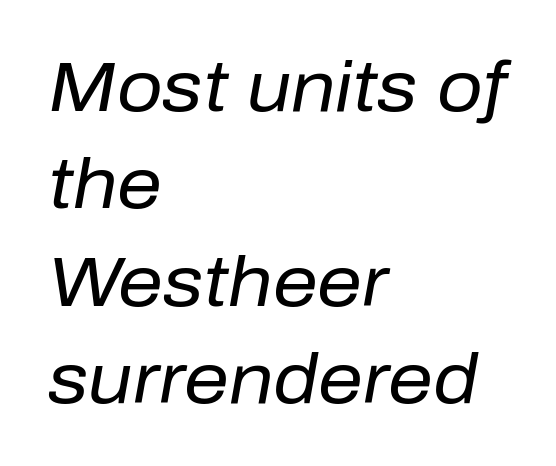
Q: Is the text bold? A: No.
Q: Is the text italic (slanted)? A: Yes, it leans right by about 10 degrees.
Q: Is the text underlined? A: No.
Q: How is the paragraph aligned? A: Left-aligned.
Q: Is the spacing between letters normal or unusually wide? A: Normal.
Q: Is the spacing between lines tight, normal or loose? A: Normal.
Q: Width (condensed, normal, or wide)? A: Normal.
Q: Stroke contrast? A: Low.
Q: x-height? A: Medium.
Q: Monospaced? A: No.
